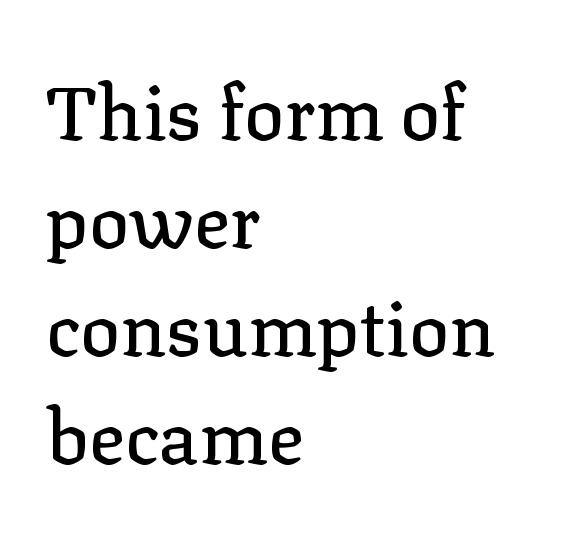
The image shows 75 px serif type, upright; set left-aligned, normal line spacing (1.44x), normal letter spacing, not underlined; low stroke contrast and a medium x-height.
